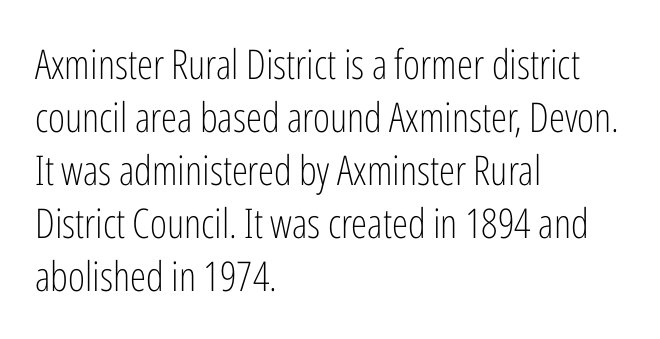
The image shows 41 px light, condensed sans-serif type, upright; set left-aligned, normal line spacing (1.29x), normal letter spacing, not underlined; low stroke contrast and a medium x-height.
